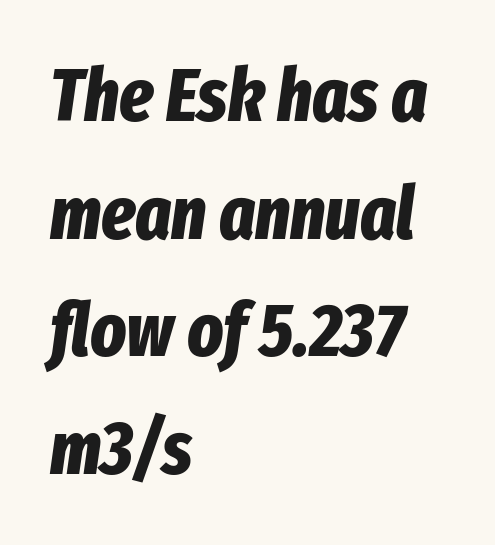
{"italic": "yes", "lean": "right", "slant_degrees": 8, "bold": "yes", "weight": "bold", "width": "condensed", "stroke_contrast": "low", "x_height": "medium", "monospaced": "no", "underline": "no", "align": "left", "line_spacing": "normal", "line_spacing_ratio": 1.57, "letter_spacing": "normal", "letter_spacing_em": 0.0, "glyph_px": 75}
